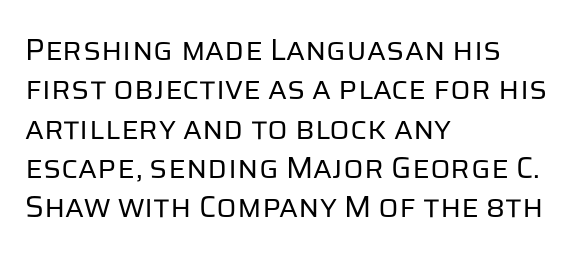
The image shows 30 px regular-weight sans-serif type, upright; set left-aligned, normal line spacing (1.31x), normal letter spacing, not underlined; low stroke contrast and a large x-height.
